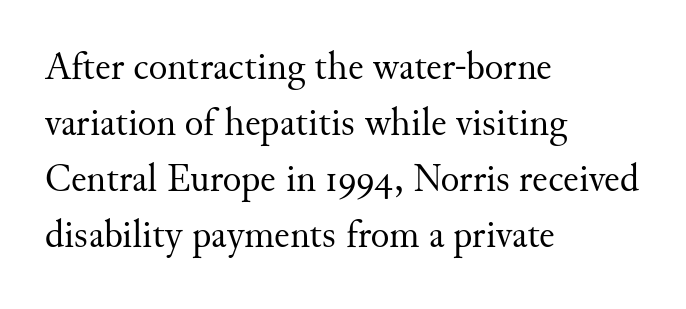
{"serif": "yes", "italic": "no", "bold": "no", "weight": "regular", "width": "normal", "stroke_contrast": "medium", "x_height": "small", "monospaced": "no", "underline": "no", "align": "left", "line_spacing": "normal", "line_spacing_ratio": 1.44, "letter_spacing": "normal", "letter_spacing_em": 0.0, "glyph_px": 39}
